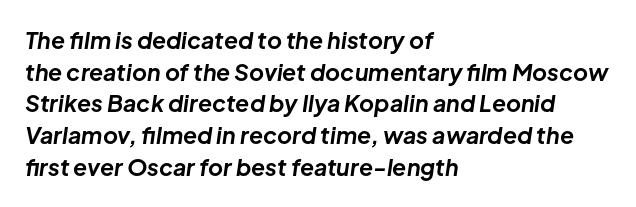
Q: Is the text bold? A: Yes.
Q: Is the text italic (slanted)? A: Yes, it leans right by about 8 degrees.
Q: Is the text underlined? A: No.
Q: How is the paragraph aligned? A: Left-aligned.
Q: Is the spacing between letters normal or unusually wide? A: Normal.
Q: Is the spacing between lines tight, normal or loose? A: Normal.
